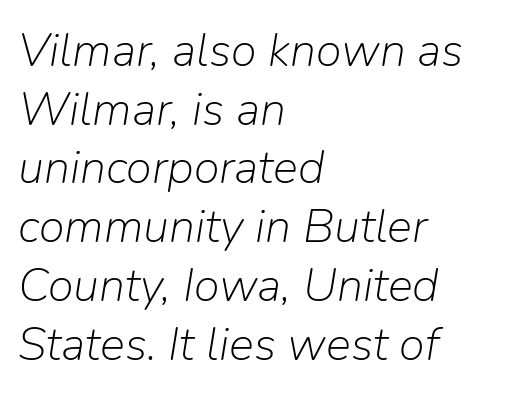
{"italic": "yes", "lean": "right", "slant_degrees": 9, "bold": "no", "weight": "light", "width": "normal", "stroke_contrast": "low", "x_height": "medium", "monospaced": "no", "underline": "no", "align": "left", "line_spacing": "normal", "line_spacing_ratio": 1.25, "letter_spacing": "normal", "letter_spacing_em": 0.0, "glyph_px": 47}
